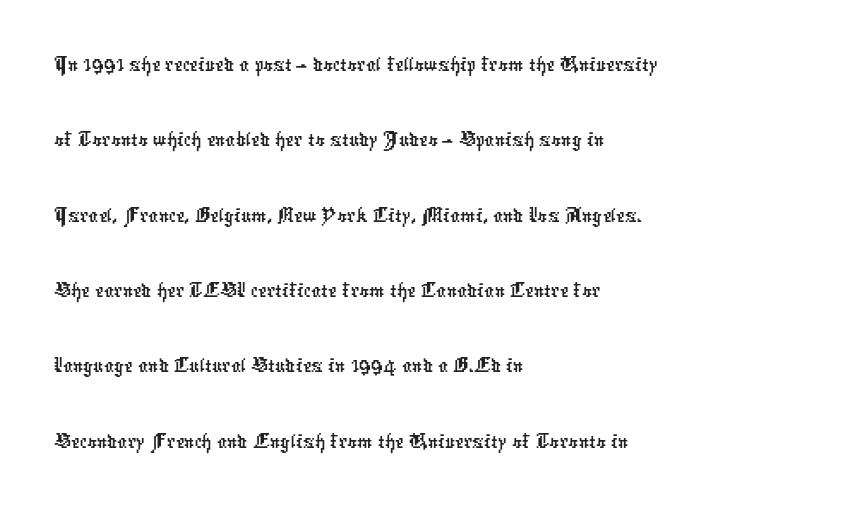
{"serif": "no", "width": "condensed", "stroke_contrast": "low", "x_height": "medium", "monospaced": "no", "underline": "no", "align": "left", "line_spacing": "normal", "line_spacing_ratio": 1.57, "letter_spacing": "normal", "letter_spacing_em": 0.0, "glyph_px": 48}
